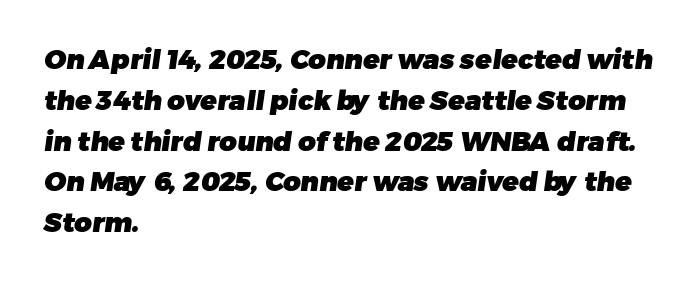
The image shows 27 px bold type; set left-aligned, normal line spacing (1.51x), normal letter spacing, not underlined.
